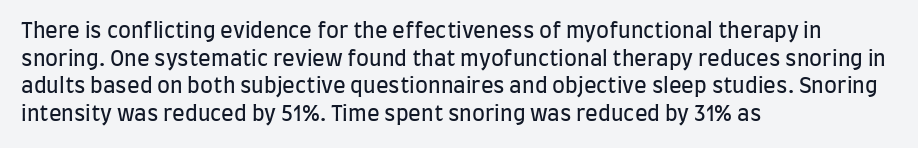
The image shows 21 px text type, upright; set left-aligned, normal line spacing (1.32x), normal letter spacing, not underlined.
